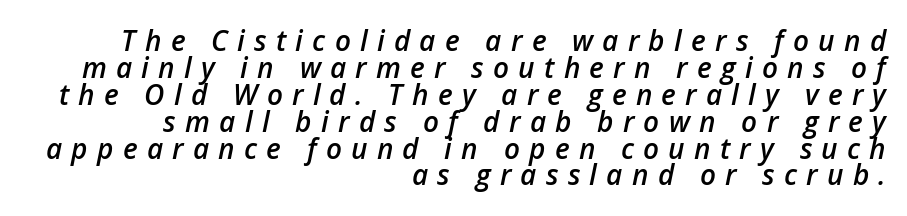
The image shows 28 px semibold type, italic (leaning right); set right-aligned, tight line spacing (0.96x), unusually wide letter spacing (+0.33 em), not underlined; low stroke contrast and a medium x-height.
